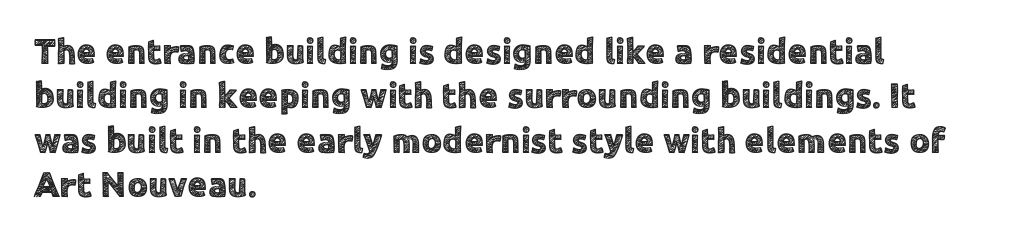
Q: Is the text italic (slanted)? A: No, it is upright.
Q: Is the typeface a serif or a sans-serif typeface? A: Sans-serif.
Q: Is the text underlined? A: No.
Q: How is the paragraph aligned? A: Left-aligned.
Q: Is the spacing between letters normal or unusually wide? A: Normal.
Q: Width (condensed, normal, or wide)? A: Normal.
Q: x-height? A: Medium.
Q: Monospaced? A: No.
